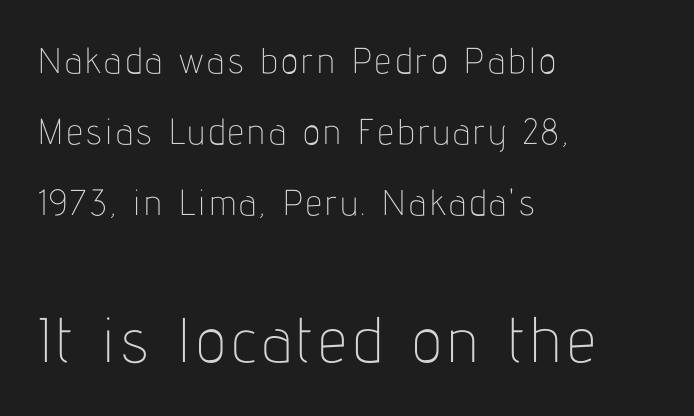
Posture: upright roman. Summary of vertical rhythm: relaxed, with wide interline spacing. Looks like regular typesetting: each glyph gets only the width it needs. The more generous point size was reserved for the lower chunk. A light-to-regular cut is what we see here. These lines are set flush left with a ragged right edge.
